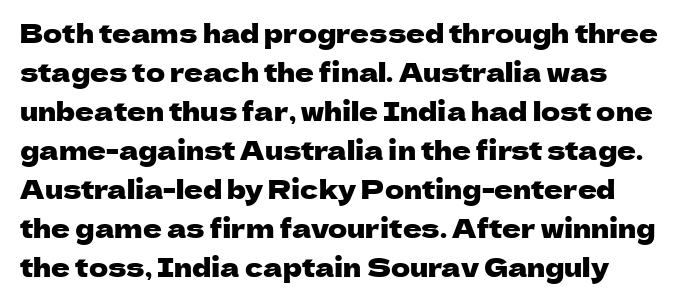
Q: Is the text italic (slanted)? A: No, it is upright.
Q: Is the text underlined? A: No.
Q: Is the spacing between letters normal or unusually wide? A: Normal.
Q: Is the spacing between lines tight, normal or loose? A: Normal.
